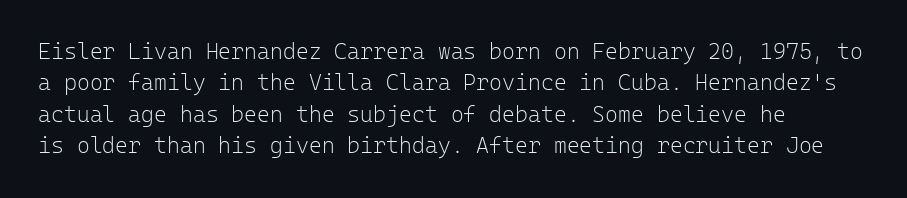
The image shows 22 px text type, upright; set left-aligned, normal line spacing (1.43x), normal letter spacing, not underlined.
